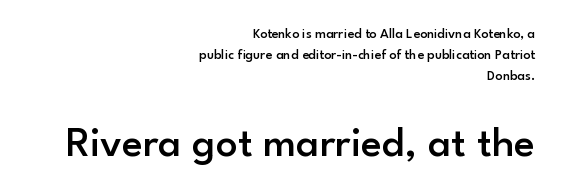
{"serif": "no", "italic": "no", "bold": "semi", "weight": "semibold", "width": "normal", "stroke_contrast": "low", "x_height": "small", "monospaced": "no", "underline": "no", "align": "right", "line_spacing": "normal", "line_spacing_ratio": 1.5, "letter_spacing": "normal", "letter_spacing_em": 0.0, "larger_block": "second", "size_ratio": 3.07, "glyph_px": 43}
